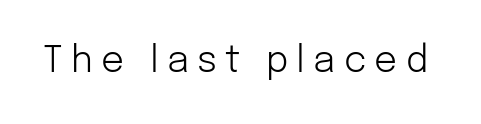
Q: Is the text bold? A: No.
Q: Is the text italic (slanted)? A: No, it is upright.
Q: Is the typeface a serif or a sans-serif typeface? A: Sans-serif.
Q: Is the text underlined? A: No.
Q: Is the spacing between letters normal or unusually wide? A: Unusually wide.
Q: Width (condensed, normal, or wide)? A: Normal.
Q: Stroke contrast? A: Low.
Q: x-height? A: Medium.
Q: Monospaced? A: No.
